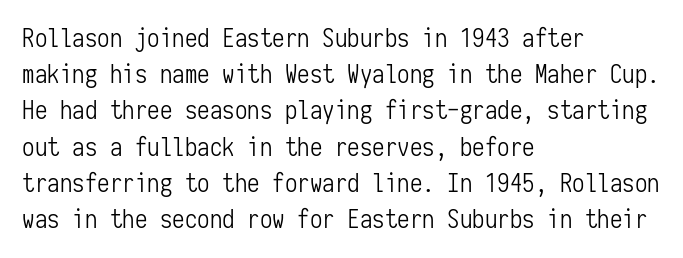
The cut favours lightness, reaching ordinary text weight at its darkest. Left-aligned paragraph, ragged on the right. There is no visible air inserted between adjacent glyphs. Has an underline been added? It has not. Upright lettering throughout. Leading matches the norm, producing a regular column.
